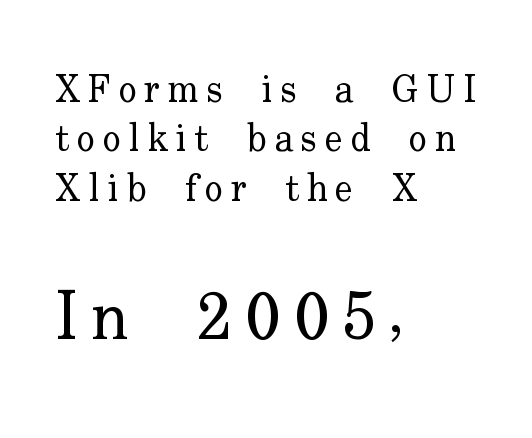
Each letter keeps its own natural width here, so spacing adapts to shape. Caption: expanded tracking, letters set apart. A typesetter would mark this as roman, not italic. Think standard paragraph weight, or any step lighter than that. Only glyphs here, with clear space below each row.
